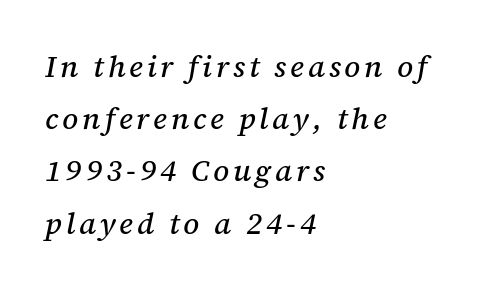
Q: Is the text italic (slanted)? A: Yes, it leans right by about 12 degrees.
Q: Is the typeface a serif or a sans-serif typeface? A: Serif.
Q: Is the text underlined? A: No.
Q: How is the paragraph aligned? A: Left-aligned.
Q: Width (condensed, normal, or wide)? A: Normal.
Q: Stroke contrast? A: Medium.
Q: x-height? A: Medium.
Q: Monospaced? A: No.
